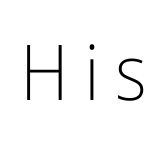
Italic: no, the glyphs are upright roman. This sample has the flowing, uneven cadence of proportional lettering. Nope, no serifs anywhere on these letters. Bare-footed words on every line. Caption: expanded tracking, letters set apart. Stems and bowls with no extra thickness — not bold.
